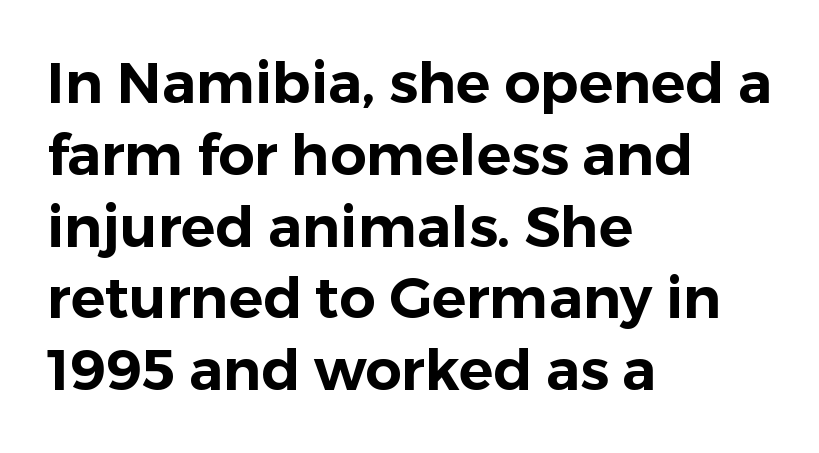
The string is rendered with underlining switched off. When letters stand straight like this, we call the style roman or upright. This sample keeps an unexceptional amount of space between lines. Varying glyph widths throughout — classic text-font behaviour. Each letter's strokes conclude bluntly, with no projecting serifs.
